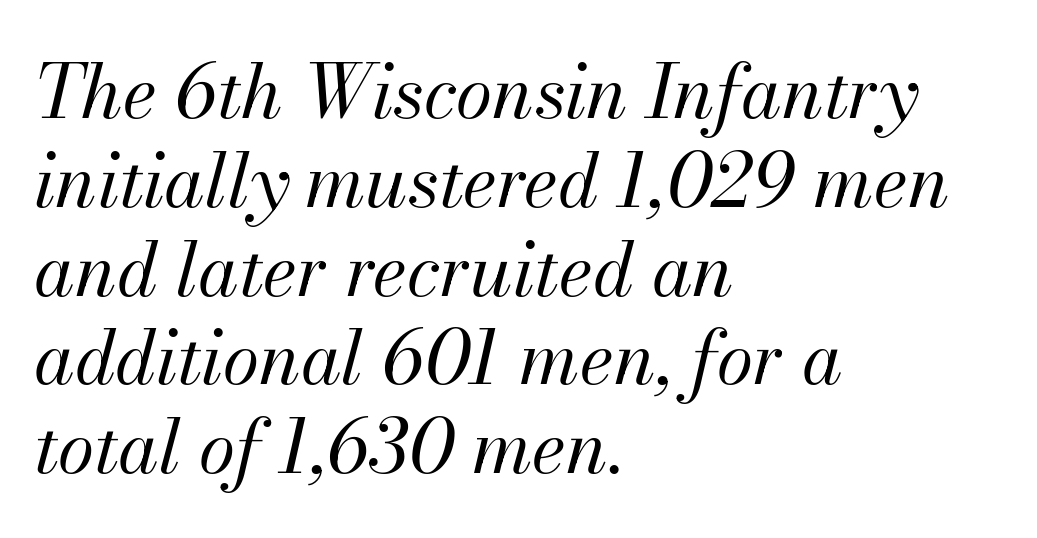
Q: Is the text bold? A: No.
Q: Is the text italic (slanted)? A: Yes, it leans right by about 13 degrees.
Q: Is the text underlined? A: No.
Q: How is the paragraph aligned? A: Left-aligned.
Q: Is the spacing between letters normal or unusually wide? A: Normal.
Q: Width (condensed, normal, or wide)? A: Normal.
Q: Stroke contrast? A: Medium.
Q: x-height? A: Small.
Q: Monospaced? A: No.
